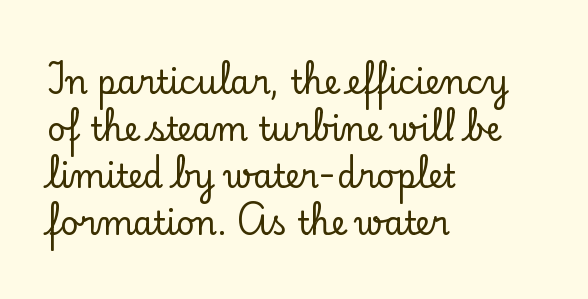
Plain, unruled lines of type. Little horizontal feet cap the strokes, marking this as serif type. A typesetter would call this proportional, since set widths differ per character. The paragraph shown leans on its left margin. Ordinary non-slanted type is in use.
